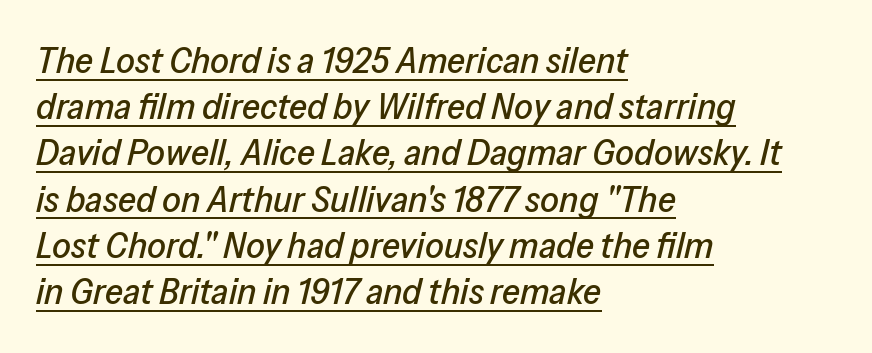
Q: Is the text italic (slanted)? A: Yes, it leans right by about 13 degrees.
Q: Is the text underlined? A: Yes.
Q: How is the paragraph aligned? A: Left-aligned.
Q: Is the spacing between letters normal or unusually wide? A: Normal.
Q: Is the spacing between lines tight, normal or loose? A: Normal.
Q: Width (condensed, normal, or wide)? A: Normal.
Q: Stroke contrast? A: Low.
Q: x-height? A: Medium.
Q: Monospaced? A: No.
